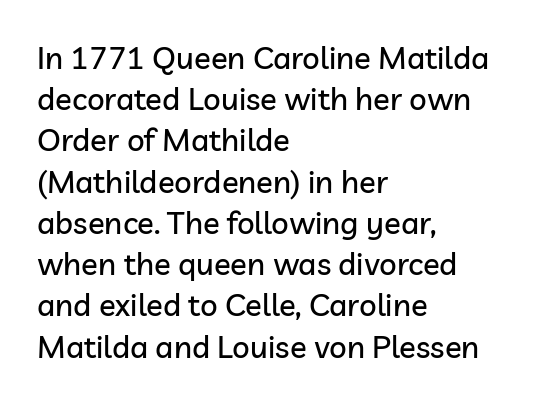
{"serif": "no", "italic": "no", "width": "normal", "stroke_contrast": "low", "x_height": "medium", "monospaced": "no", "underline": "no", "align": "left", "line_spacing": "normal", "line_spacing_ratio": 1.33, "letter_spacing": "normal", "letter_spacing_em": 0.0, "glyph_px": 31}
